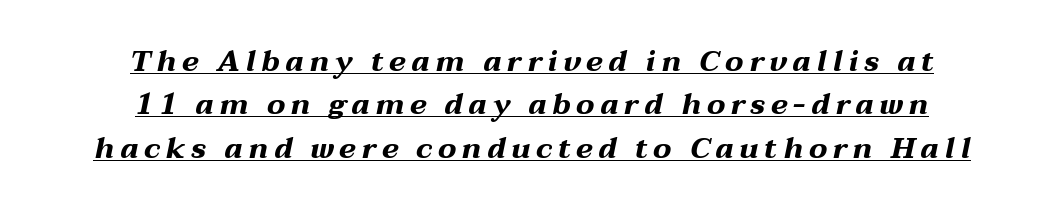
{"italic": "yes", "lean": "right", "slant_degrees": 12, "bold": "yes", "weight": "bold", "width": "wide", "stroke_contrast": "medium", "x_height": "medium", "monospaced": "no", "underline": "yes", "align": "center", "line_spacing": "normal", "line_spacing_ratio": 1.5, "glyph_px": 29}
